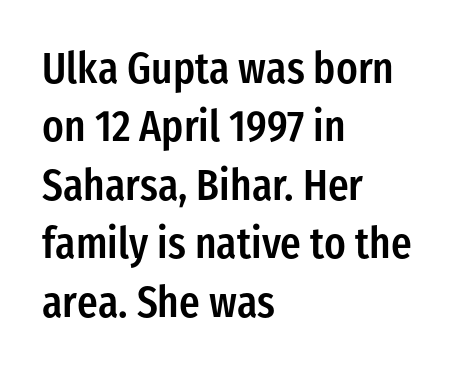
The passage shown is typed in a proportional face where columns would drift. Tracking here is standard; glyphs follow each other at the usual distance. Emphasis by weight is partial: semibold. No italicization has been applied; the sample stays upright. Vertically, the passage feels balanced, rows spaced as you'd expect. Glance below the letters and you will spot only blank space.
